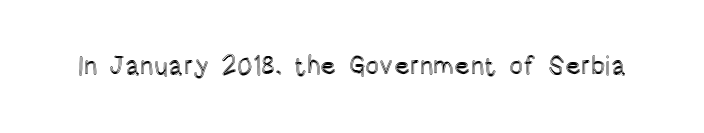
Q: Is the text italic (slanted)? A: No, it is upright.
Q: Is the text underlined? A: No.
Q: Is the spacing between letters normal or unusually wide? A: Normal.
